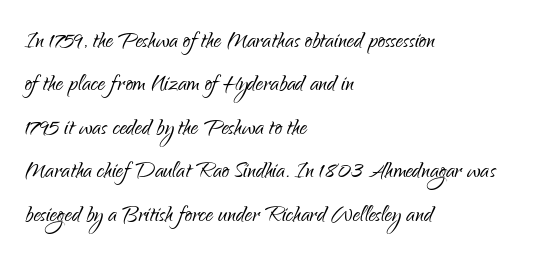
Compared with typical paragraphs, the rows here are spaced about the same. Descenders are the only things crossing below the line. Typographically, this falls in the sans-serif category. The setting favours the left margin, as ordinary paragraphs usually do.
